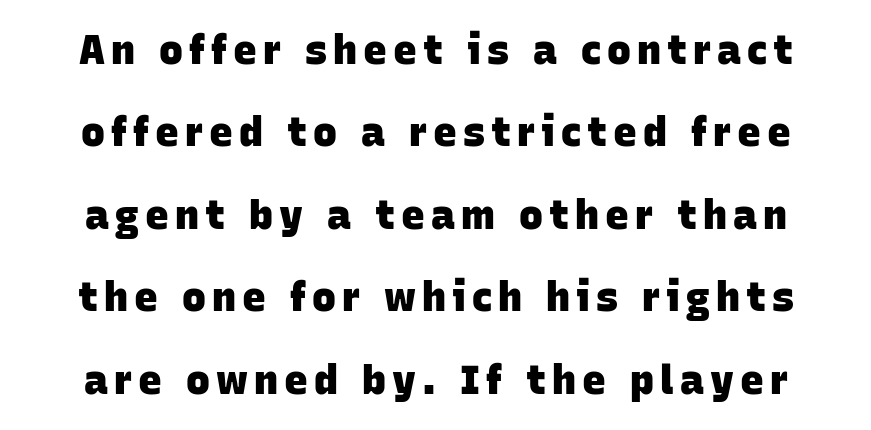
The area under the type is left untouched. What kind of face is this? One without serifs — a sans. Airy leading. Is the type bold? Yes — the strokes are clearly thick and heavy. A typesetter would call this proportional, since set widths differ per character.
